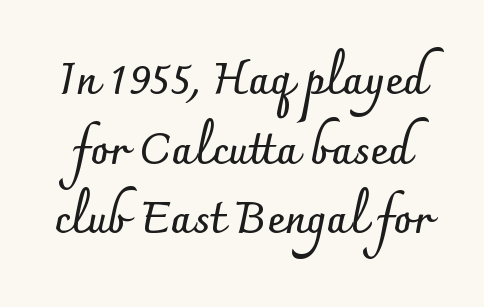
The image shows 43 px semibold sans-serif type; set normal line spacing (1.62x), normal letter spacing, not underlined; low stroke contrast and a small x-height.
